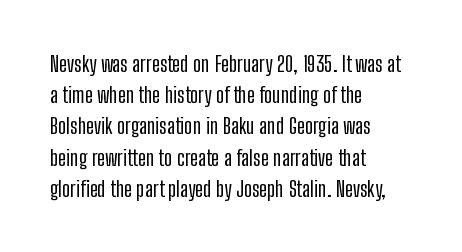
The image shows 22 px text type, upright; set left-aligned, normal line spacing (1.42x), normal letter spacing, not underlined.
